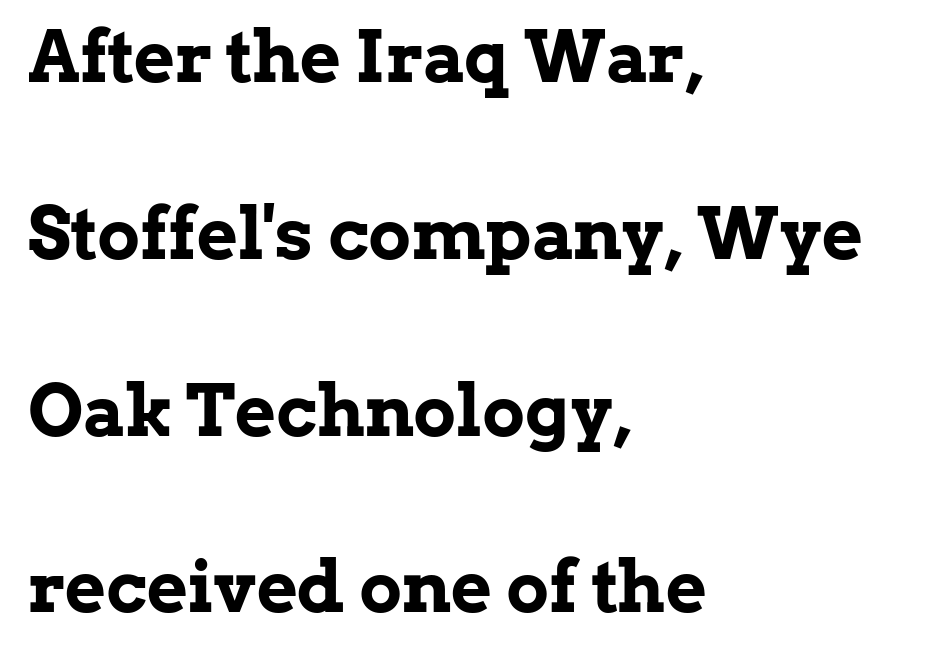
The image shows 71 px bold serif type, upright; set left-aligned, loose line spacing (2.49x), normal letter spacing, not underlined; low stroke contrast and a medium x-height.
